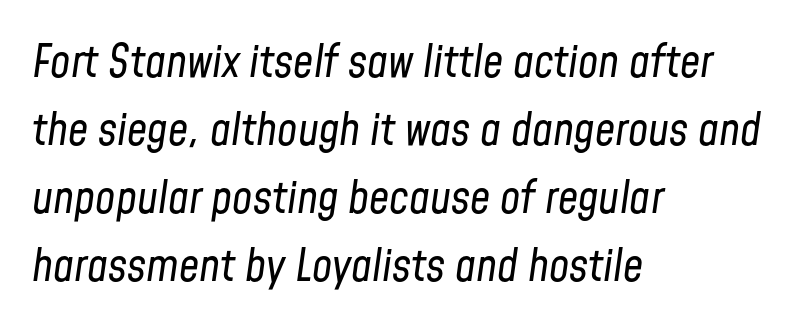
{"italic": "yes", "lean": "right", "slant_degrees": 8, "bold": "no", "weight": "regular", "width": "condensed", "stroke_contrast": "low", "x_height": "medium", "monospaced": "no", "underline": "no", "align": "left", "line_spacing": "normal", "line_spacing_ratio": 1.51, "letter_spacing": "normal", "letter_spacing_em": 0.0, "glyph_px": 45}
